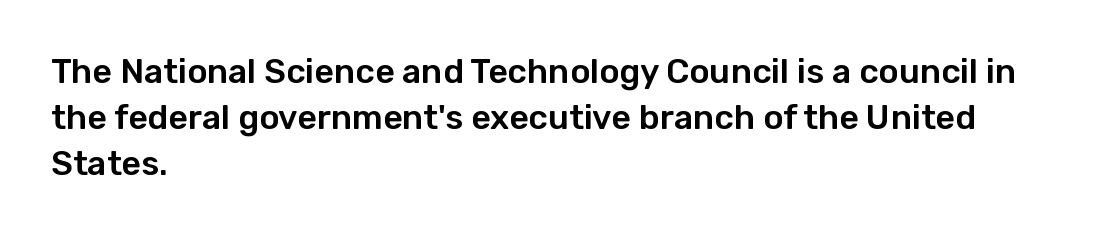
The space between consecutive lines is moderate. What kind of face is this? One without serifs — a sans. Every stem runs plumb, perpendicular to the baseline. Layout note: lines flush left. You could not count columns in this text — the font is proportionally spaced.
